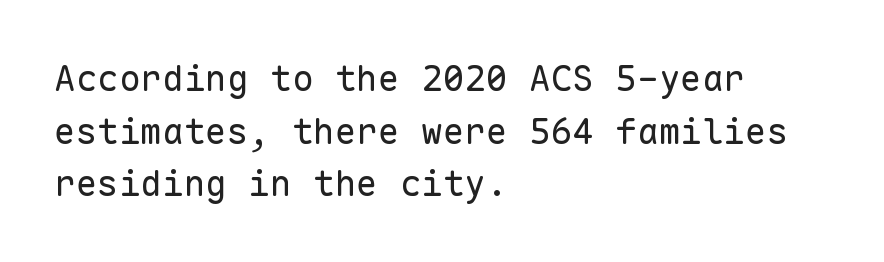
Q: Is the text bold? A: No.
Q: Is the text italic (slanted)? A: No, it is upright.
Q: Is the typeface a serif or a sans-serif typeface? A: Sans-serif.
Q: Is the text underlined? A: No.
Q: How is the paragraph aligned? A: Left-aligned.
Q: Is the spacing between letters normal or unusually wide? A: Normal.
Q: Is the spacing between lines tight, normal or loose? A: Normal.
Q: Width (condensed, normal, or wide)? A: Normal.
Q: Stroke contrast? A: Low.
Q: x-height? A: Medium.
Q: Monospaced? A: Yes.
